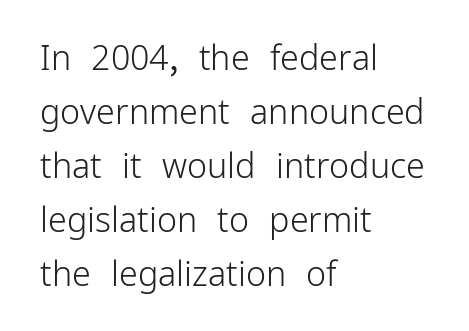
The image shows 34 px light sans-serif type, upright; set left-aligned, normal line spacing (1.59x), normal letter spacing, not underlined; low stroke contrast and a medium x-height.
